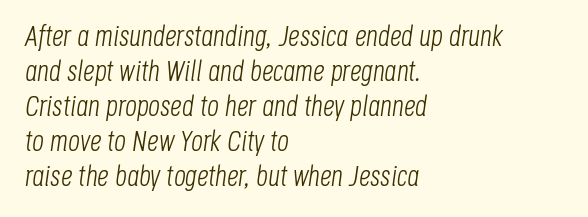
The image shows 29 px light, condensed type, italic (leaning right); set left-aligned, line spacing 1.21x, normal letter spacing, not underlined; low stroke contrast and a large x-height.
